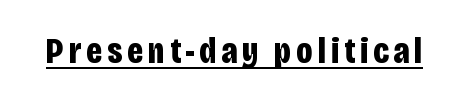
The axis of the letterforms is exactly vertical. Think of a printed novel: that variable character pitch is what you see here. The face used here has the dense, thick strokes of a bold. Font category for this specimen: sans-serif. A continuous stroke trails under the words, as in a hyperlink.
